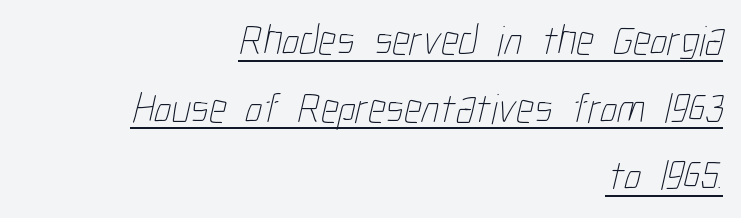
{"bold": "no", "weight": "thin", "width": "condensed", "stroke_contrast": "low", "x_height": "medium", "monospaced": "no", "underline": "yes", "align": "right", "line_spacing": "normal", "line_spacing_ratio": 1.57, "letter_spacing": "normal", "letter_spacing_em": 0.0, "glyph_px": 43}
